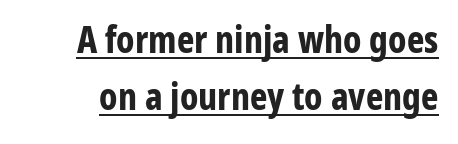
Underline: present. The specimen reads as upright at a glance. The type family on display is of the sans-serif kind. Note the varied advance widths — an 'i' is clearly narrower than an 'm'. The space between consecutive lines is moderate.
